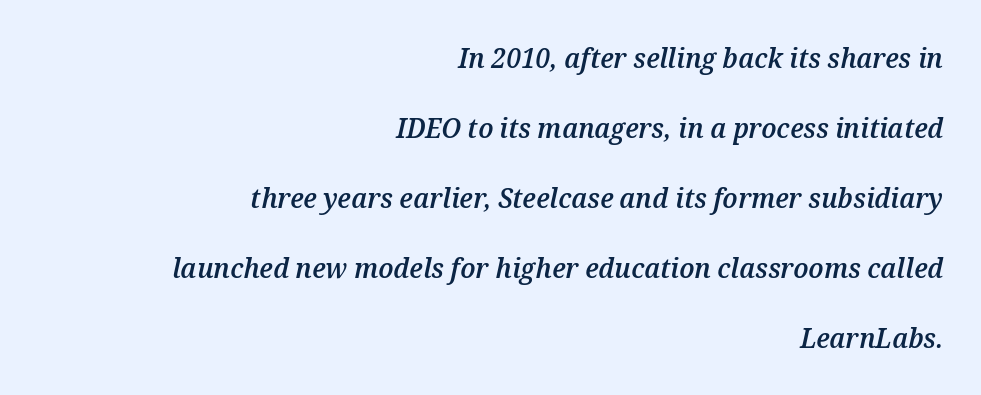
The image shows 28 px semibold type, italic (leaning right); set right-aligned, loose line spacing (2.5x), normal letter spacing, not underlined; medium stroke contrast and a medium x-height.
